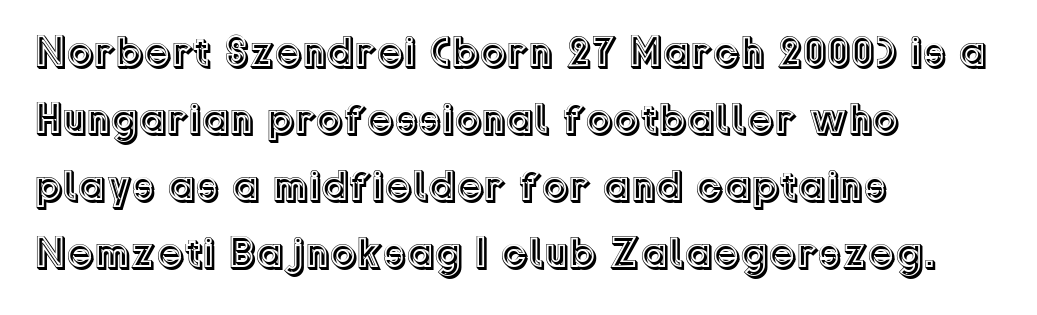
Q: Is the text italic (slanted)? A: No, it is upright.
Q: Is the text underlined? A: No.
Q: How is the paragraph aligned? A: Left-aligned.
Q: Is the spacing between letters normal or unusually wide? A: Normal.
Q: Is the spacing between lines tight, normal or loose? A: Normal.
Q: Width (condensed, normal, or wide)? A: Normal.
Q: x-height? A: Medium.
Q: Monospaced? A: No.
